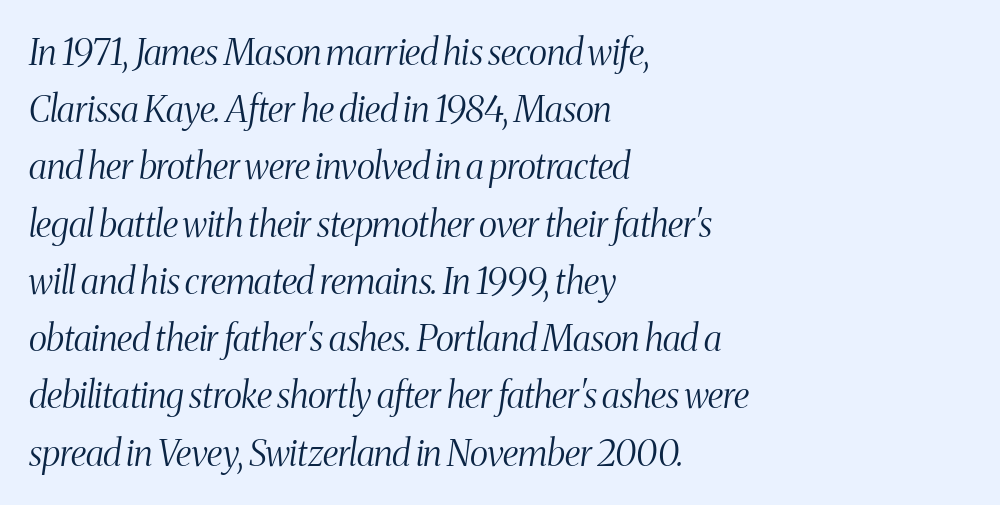
{"serif": "yes", "italic": "yes", "lean": "right", "slant_degrees": 8, "bold": "no", "weight": "light", "width": "condensed", "stroke_contrast": "medium", "x_height": "medium", "monospaced": "no", "underline": "no", "align": "left", "line_spacing": "normal", "line_spacing_ratio": 1.59, "letter_spacing": "normal", "letter_spacing_em": 0.0, "glyph_px": 36}
